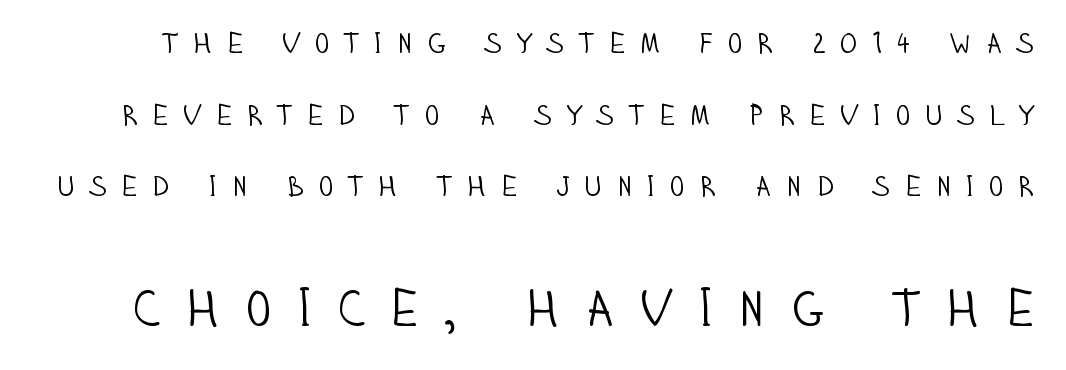
Q: Is the text bold? A: No.
Q: Is the text italic (slanted)? A: No, it is upright.
Q: Is the typeface a serif or a sans-serif typeface? A: Sans-serif.
Q: Is the text underlined? A: No.
Q: Is the spacing between letters normal or unusually wide? A: Unusually wide.
Q: Is the spacing between lines tight, normal or loose? A: Loose.
Q: Which block of text is set in a larger size, the first (top) or the second (bottom)? A: The second (bottom) one.
Q: Width (condensed, normal, or wide)? A: Condensed.
Q: Stroke contrast? A: Low.
Q: x-height? A: Large.
Q: Monospaced? A: No.
